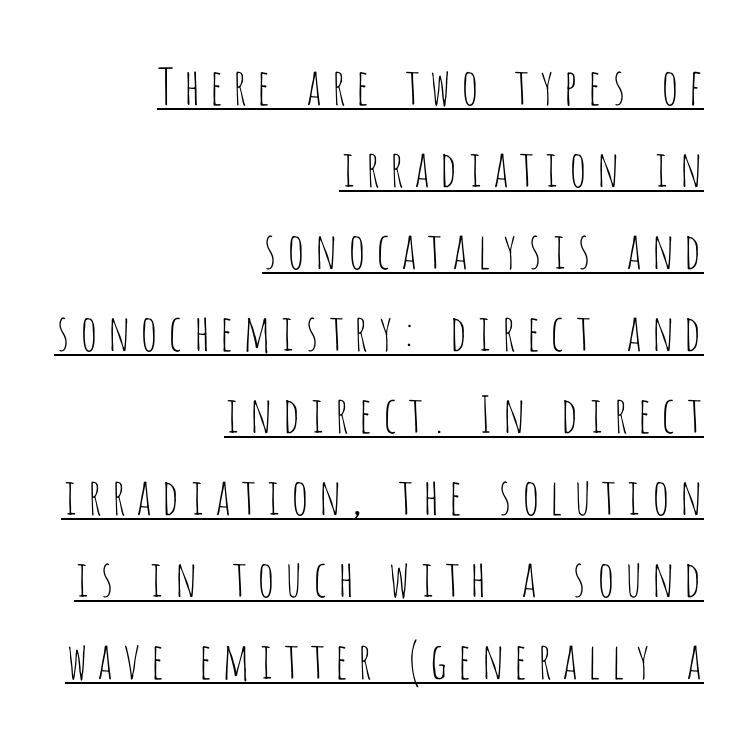
{"serif": "no", "italic": "no", "bold": "no", "weight": "thin", "width": "condensed", "stroke_contrast": "low", "x_height": "large", "monospaced": "no", "underline": "yes", "align": "right", "line_spacing": "normal", "line_spacing_ratio": 1.64, "glyph_px": 50}
